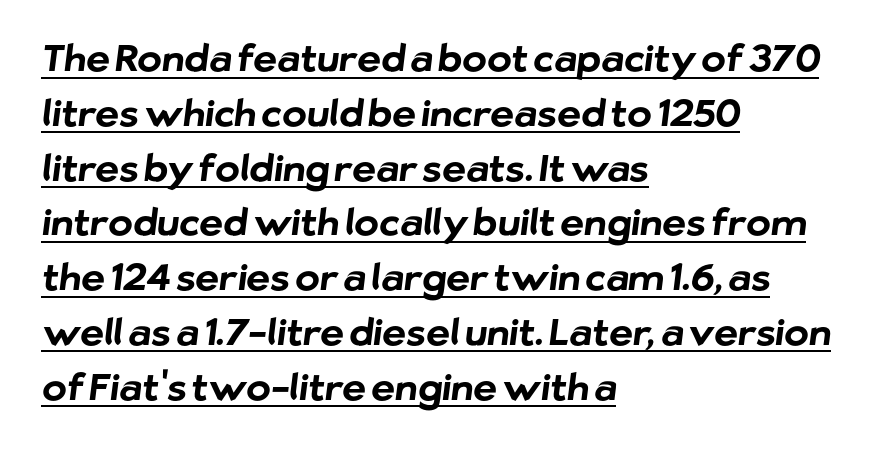
Q: Is the text bold? A: Yes.
Q: Is the typeface a serif or a sans-serif typeface? A: Sans-serif.
Q: Is the text underlined? A: Yes.
Q: How is the paragraph aligned? A: Left-aligned.
Q: Is the spacing between letters normal or unusually wide? A: Normal.
Q: Is the spacing between lines tight, normal or loose? A: Normal.
Q: Width (condensed, normal, or wide)? A: Normal.
Q: Stroke contrast? A: Low.
Q: x-height? A: Medium.
Q: Monospaced? A: No.
